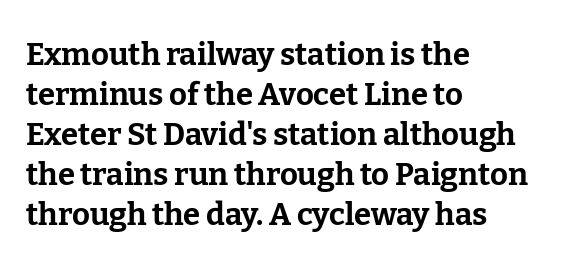
Glyph-to-glyph distance matches everyday printed text. The sample has been set heavy, in full bold. The passage shown is not underscored anywhere. Every row of glyphs begins at an identical x-position on the left. I'd call this a serif setting — the letters wear small feet.
